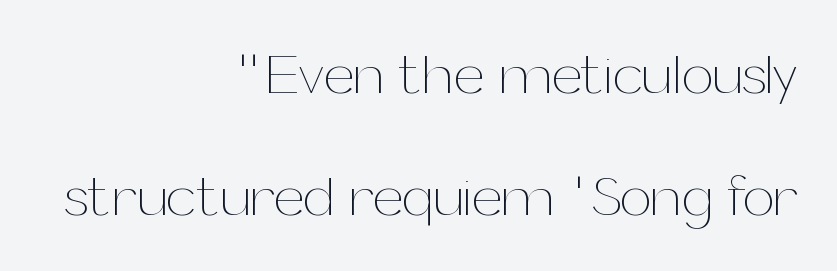
{"italic": "no", "bold": "no", "weight": "thin", "width": "normal", "stroke_contrast": "medium", "x_height": "medium", "monospaced": "no", "underline": "no", "align": "right", "line_spacing": "loose", "line_spacing_ratio": 2.17, "letter_spacing": "normal", "letter_spacing_em": 0.0, "glyph_px": 56}
